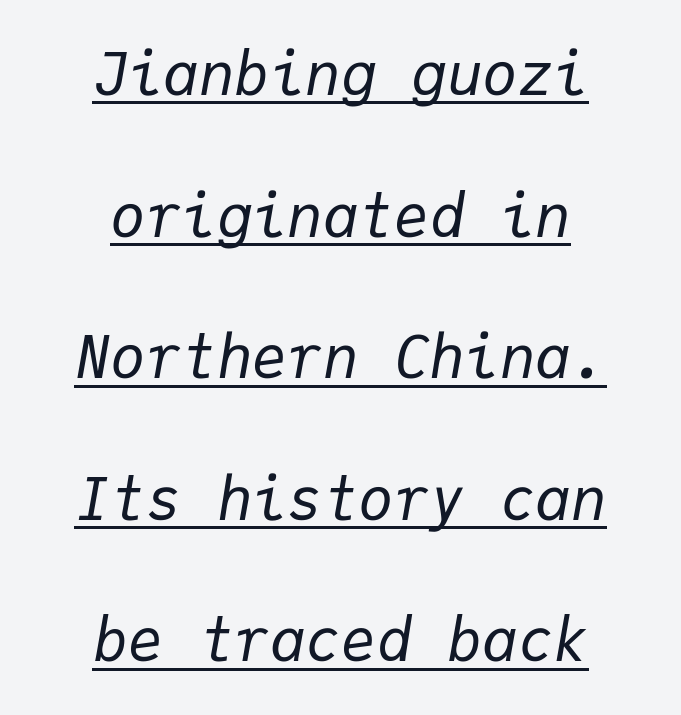
{"italic": "yes", "lean": "right", "slant_degrees": 9, "bold": "no", "weight": "regular", "width": "normal", "stroke_contrast": "low", "x_height": "medium", "monospaced": "yes", "underline": "yes", "align": "center", "line_spacing": "loose", "line_spacing_ratio": 2.4, "letter_spacing": "normal", "letter_spacing_em": 0.0, "glyph_px": 59}
